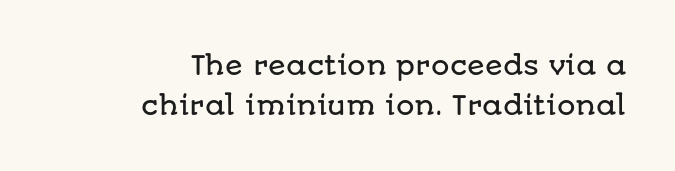
The image shows 26 px text type, upright; set right-aligned, normal line spacing (1.52x), normal letter spacing, not underlined.
